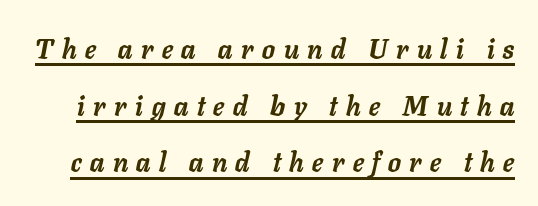
The strokes are fattened all the way to bold. What stands out about the letter spacing? Its width — letters are far apart. Notice how the stems are inclined rather than vertical — that's the hallmark of italics. What decoration does the sample have? An underline.
